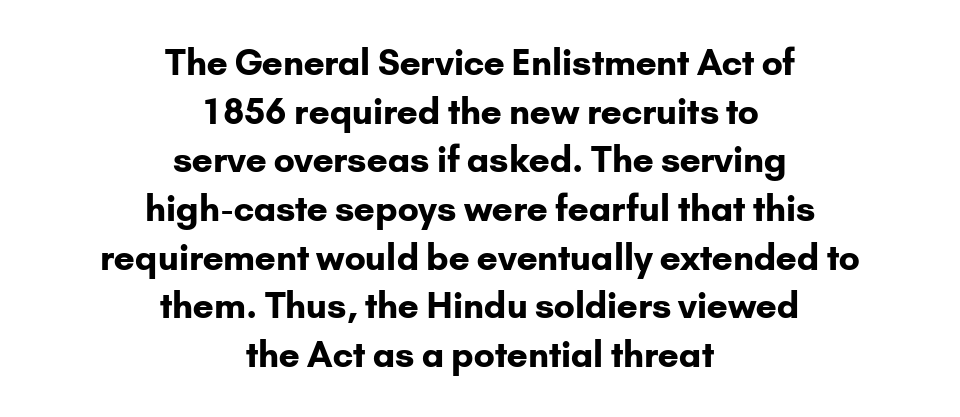
Notice how the stems are strictly vertical — no italics here. Bare-footed words on every line. Students, observe: this is what conventionally led text looks like. Compared with a flush-left layout, this one balances lines on the center instead.
